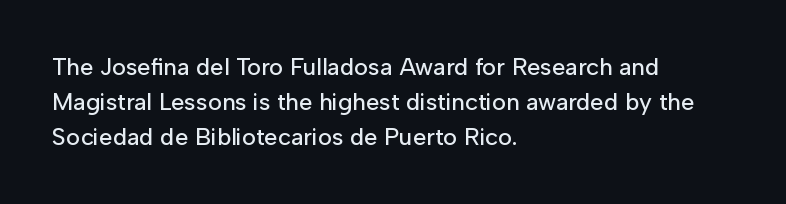
{"italic": "no", "underline": "no", "align": "left", "line_spacing": "normal", "line_spacing_ratio": 1.46, "letter_spacing": "normal", "letter_spacing_em": 0.0, "glyph_px": 24}
